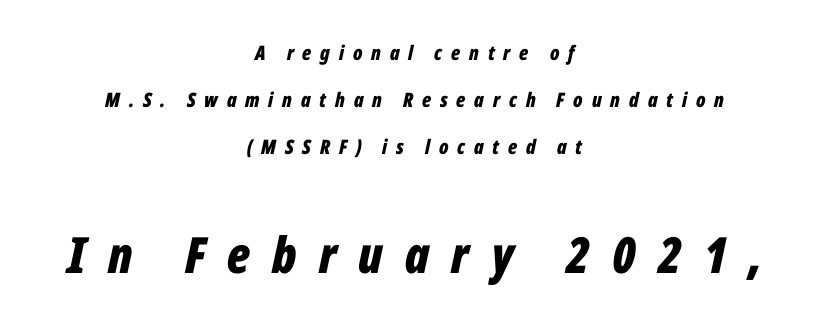
Q: Is the text bold? A: Yes.
Q: Is the text italic (slanted)? A: Yes, it leans right by about 12 degrees.
Q: Is the text underlined? A: No.
Q: How is the paragraph aligned? A: Centered.
Q: Is the spacing between letters normal or unusually wide? A: Unusually wide.
Q: Is the spacing between lines tight, normal or loose? A: Loose.
Q: Which block of text is set in a larger size, the first (top) or the second (bottom)? A: The second (bottom) one.
Q: Width (condensed, normal, or wide)? A: Condensed.
Q: Stroke contrast? A: Low.
Q: x-height? A: Medium.
Q: Monospaced? A: No.
